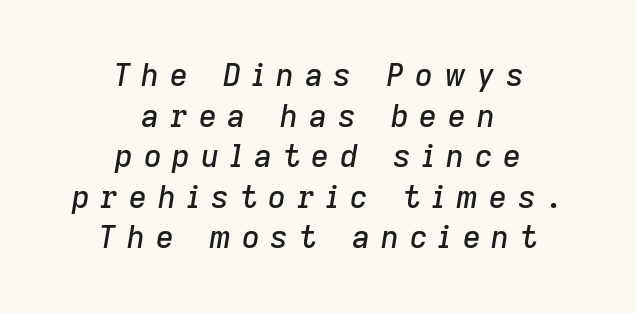
{"italic": "yes", "lean": "right", "slant_degrees": 9, "width": "normal", "stroke_contrast": "low", "x_height": "medium", "monospaced": "no", "underline": "no", "align": "center", "line_spacing": "normal", "line_spacing_ratio": 1.31, "letter_spacing": "wide", "letter_spacing_em": 0.35, "glyph_px": 31}
